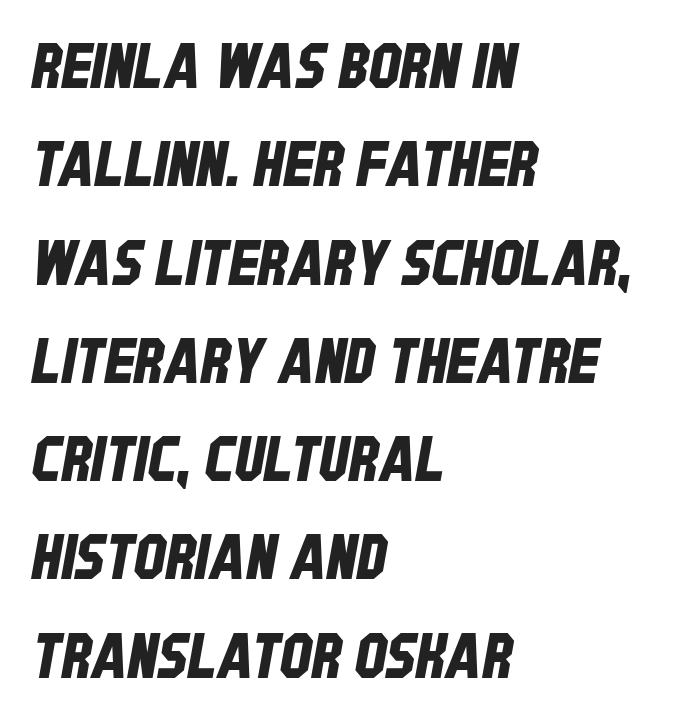
Q: Is the typeface a serif or a sans-serif typeface? A: Sans-serif.
Q: Is the text underlined? A: No.
Q: How is the paragraph aligned? A: Left-aligned.
Q: Is the spacing between letters normal or unusually wide? A: Normal.
Q: Is the spacing between lines tight, normal or loose? A: Normal.
Q: Width (condensed, normal, or wide)? A: Condensed.
Q: Stroke contrast? A: Low.
Q: x-height? A: Large.
Q: Monospaced? A: No.
